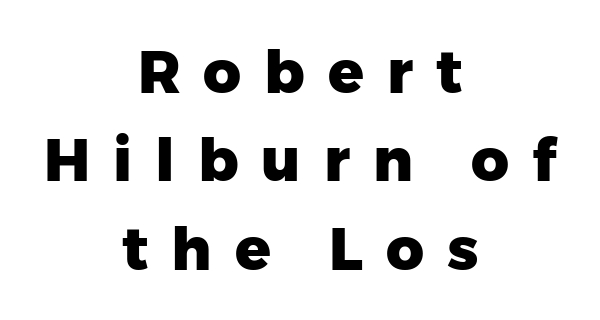
Spacing verdict: proportional, widths tailored to each character. The typesetter chose a symmetrical, centered arrangement here. The text was rendered using a sans face with plain stroke endings. A full-strength bold gives these letters their thick strokes. Check under the words: just untouched page. These lines have a slow, spaced-out rhythm from letter to letter.
